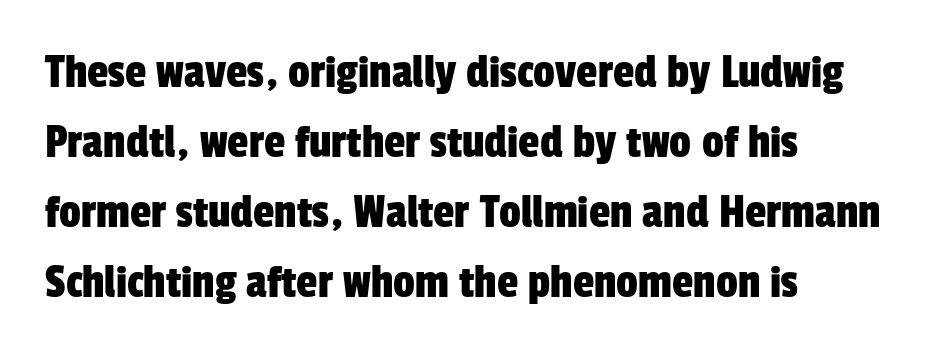
Q: Is the typeface a serif or a sans-serif typeface? A: Sans-serif.
Q: Is the text underlined? A: No.
Q: How is the paragraph aligned? A: Left-aligned.
Q: Is the spacing between letters normal or unusually wide? A: Normal.
Q: Is the spacing between lines tight, normal or loose? A: Normal.
Q: Width (condensed, normal, or wide)? A: Condensed.
Q: Stroke contrast? A: Low.
Q: x-height? A: Medium.
Q: Monospaced? A: No.
